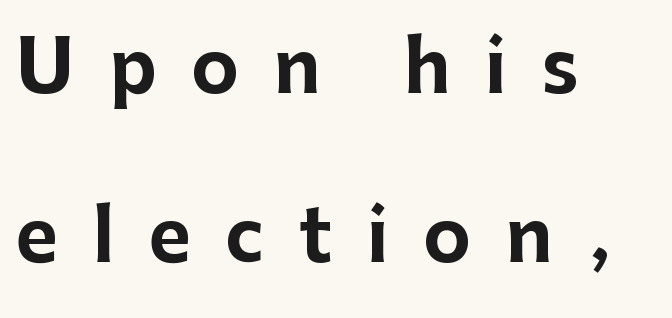
Q: Is the text bold? A: Yes.
Q: Is the text italic (slanted)? A: No, it is upright.
Q: Is the typeface a serif or a sans-serif typeface? A: Sans-serif.
Q: Is the text underlined? A: No.
Q: How is the paragraph aligned? A: Left-aligned.
Q: Is the spacing between letters normal or unusually wide? A: Unusually wide.
Q: Is the spacing between lines tight, normal or loose? A: Loose.
Q: Width (condensed, normal, or wide)? A: Normal.
Q: Stroke contrast? A: Low.
Q: x-height? A: Medium.
Q: Monospaced? A: No.
